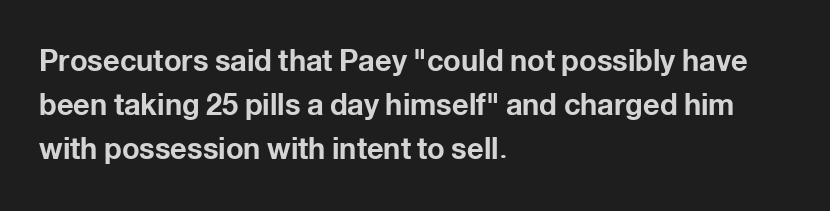
Q: Is the text bold? A: Yes.
Q: Is the text italic (slanted)? A: No, it is upright.
Q: Is the typeface a serif or a sans-serif typeface? A: Sans-serif.
Q: Is the text underlined? A: No.
Q: How is the paragraph aligned? A: Left-aligned.
Q: Is the spacing between letters normal or unusually wide? A: Normal.
Q: Is the spacing between lines tight, normal or loose? A: Normal.
Q: Width (condensed, normal, or wide)? A: Normal.
Q: Stroke contrast? A: Low.
Q: x-height? A: Medium.
Q: Monospaced? A: No.
